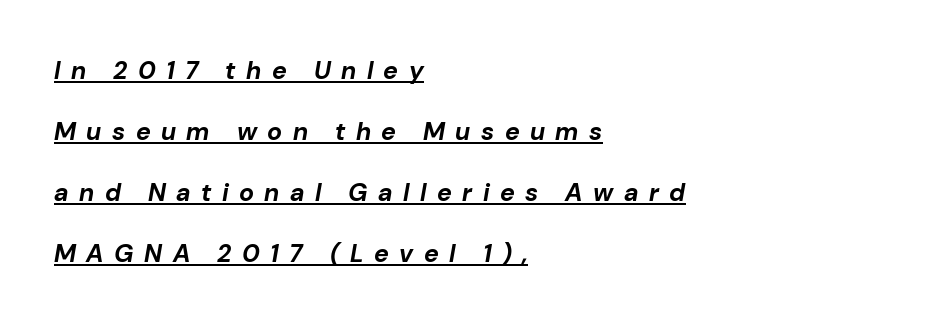
A typesetter would mark this as italic. There is plenty of visible air inserted between adjacent glyphs. Typesetter's note: full bold, strokes at maximum text heaviness. The compositor pushed each line to the left boundary. Beneath each row of characters lies a ruled line.
